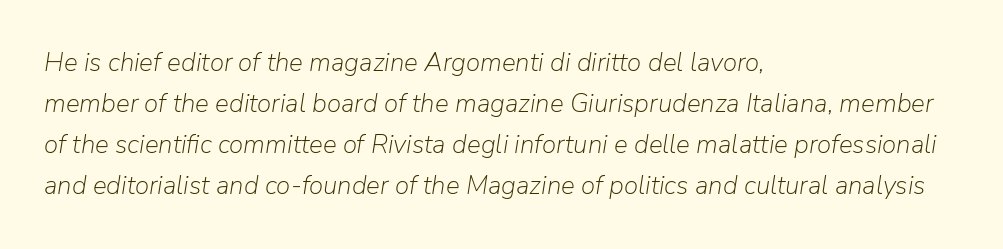
Left-aligned paragraph, ragged on the right. The typography opts for an oblique posture over an upright one. Weight: in the light-to-regular range. Spacing between characters is what you'd get straight out of the box. The gap between lines stays unmarked.
